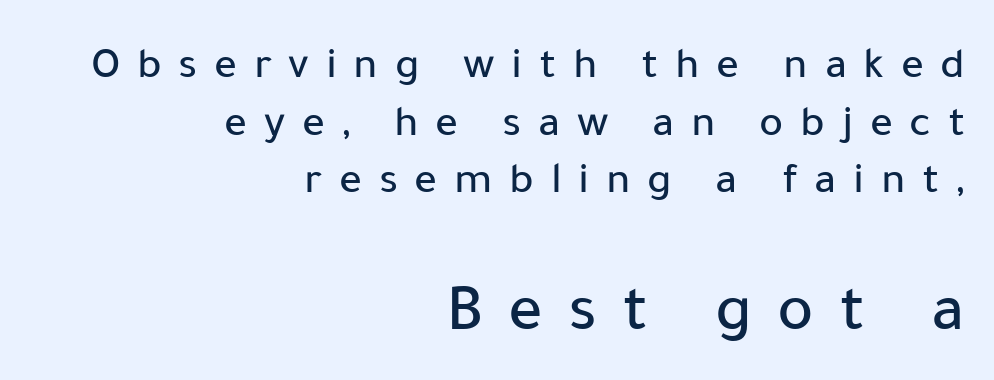
The image shows 68 px sans-serif type, upright; set right-aligned, normal line spacing (1.28x), unusually wide letter spacing (+0.37 em), not underlined; the second (bottom) block is 1.51x larger; low stroke contrast and a medium x-height.
